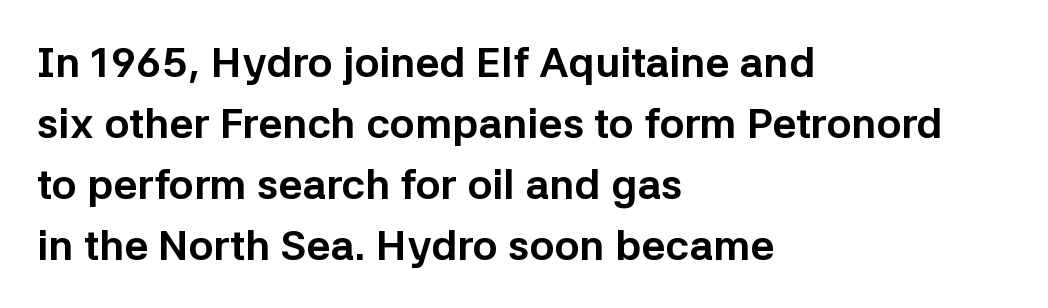
{"serif": "no", "italic": "no", "bold": "yes", "weight": "bold", "width": "normal", "stroke_contrast": "low", "x_height": "medium", "monospaced": "no", "underline": "no", "align": "left", "line_spacing": "normal", "line_spacing_ratio": 1.45, "letter_spacing": "normal", "letter_spacing_em": 0.0, "glyph_px": 42}
